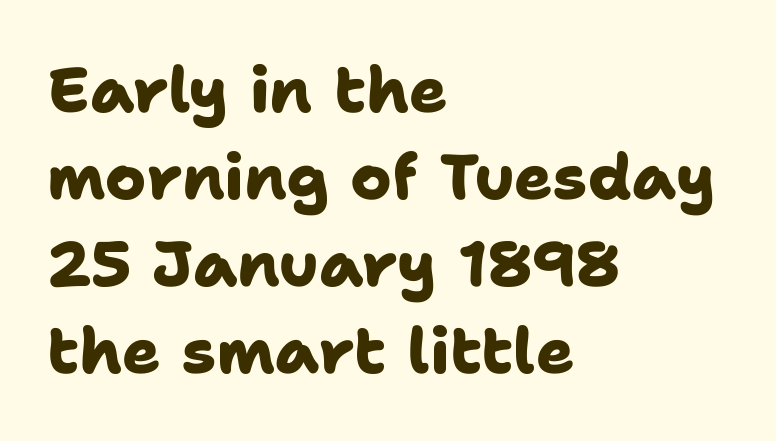
The image shows 63 px heavy sans-serif type; set left-aligned, normal line spacing (1.38x), normal letter spacing, not underlined; low stroke contrast and a medium x-height.
